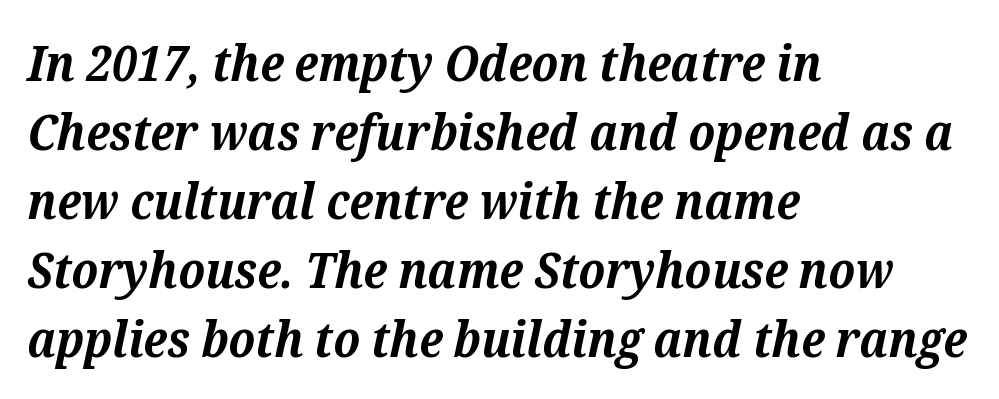
The image shows 50 px bold serif type, italic (leaning right); set left-aligned, normal line spacing (1.38x), normal letter spacing, not underlined; medium stroke contrast and a medium x-height.
